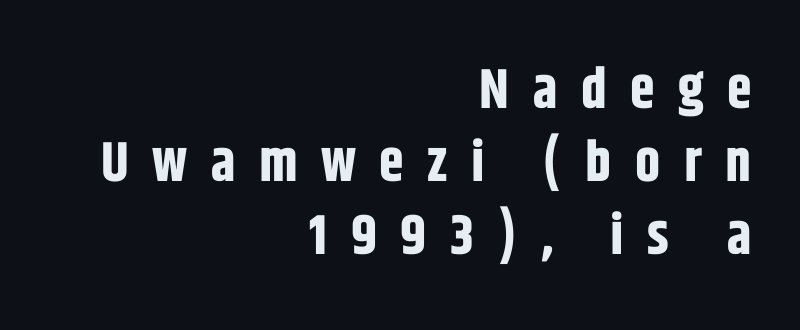
Unlike a traditional serif, this face leaves its strokes unadorned. Reading down the block, your eye finds every line finishing at a fixed right position. Descenders are the only things crossing below the line. Spacing between characters has been opened up far beyond the box default.
